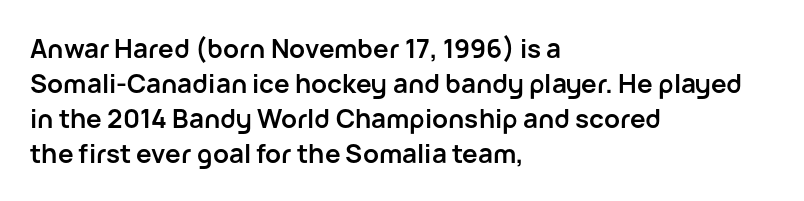
The baseline area is clear. The lines in this sample share a left origin and differ only in where they stop. The type is set solid horizontally, with unmodified tracking. Compared with typical paragraphs, the rows here are spaced about the same. Thick stems and heavy bowls — unmistakably bold. Ascenders rise straight up at ninety degrees.
